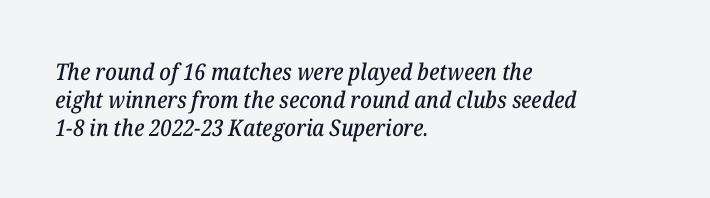
{"italic": "yes", "lean": "right", "slant_degrees": 12, "underline": "no", "align": "left", "line_spacing_ratio": 1.21, "letter_spacing": "normal", "letter_spacing_em": 0.0, "glyph_px": 23}
